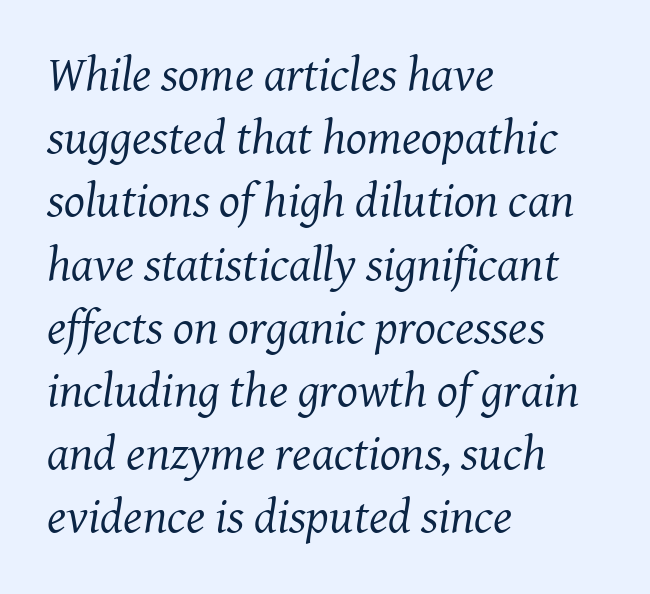
{"serif": "yes", "italic": "yes", "lean": "right", "slant_degrees": 8, "bold": "no", "weight": "regular", "width": "normal", "stroke_contrast": "medium", "x_height": "medium", "monospaced": "no", "underline": "no", "align": "left", "line_spacing": "normal", "line_spacing_ratio": 1.29, "letter_spacing": "normal", "letter_spacing_em": 0.0, "glyph_px": 49}
